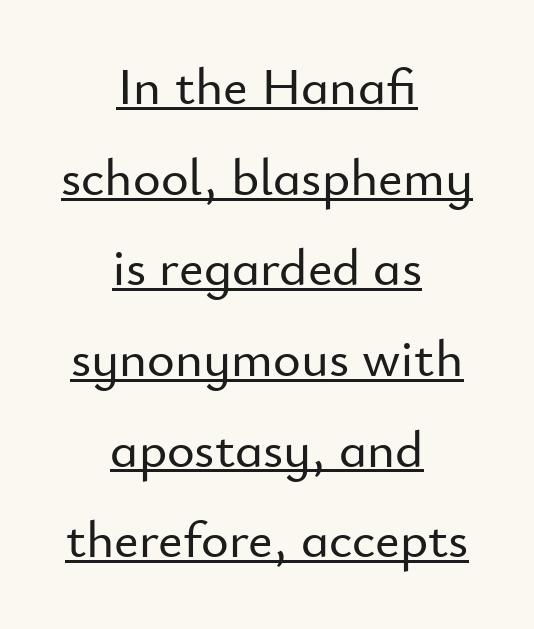
{"serif": "no", "italic": "no", "width": "normal", "stroke_contrast": "low", "x_height": "small", "monospaced": "no", "underline": "yes", "align": "center", "line_spacing_ratio": 1.71, "letter_spacing": "normal", "letter_spacing_em": 0.0, "glyph_px": 53}
